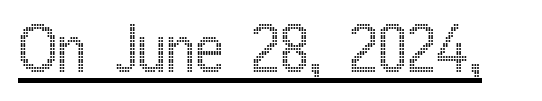
Words appear dense and cohesive because spacing is normal. Is this a fixed-width face? No — the glyphs have proportional, varying widths. The specimen includes a rule beneath the text block's lines. Do the letters lean? They stand straight.
